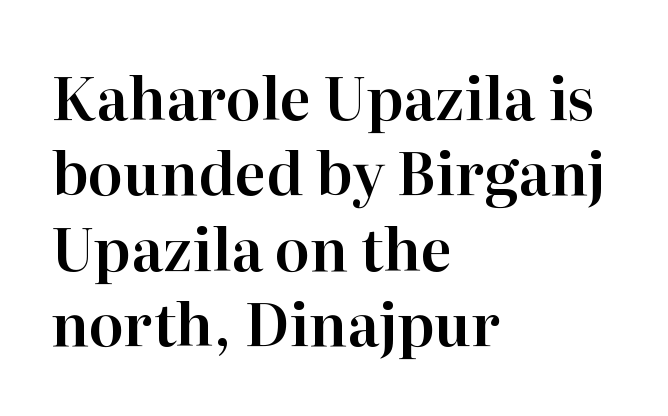
Default kerning and tracking; the words read as compact shapes. Here the designer chose a conventional face with non-uniform glyph widths. Reading down the block, your eye returns to a fixed left position each line. Vertically, the passage feels balanced, rows spaced as you'd expect. Unmarked baselines from the first word to the last.
